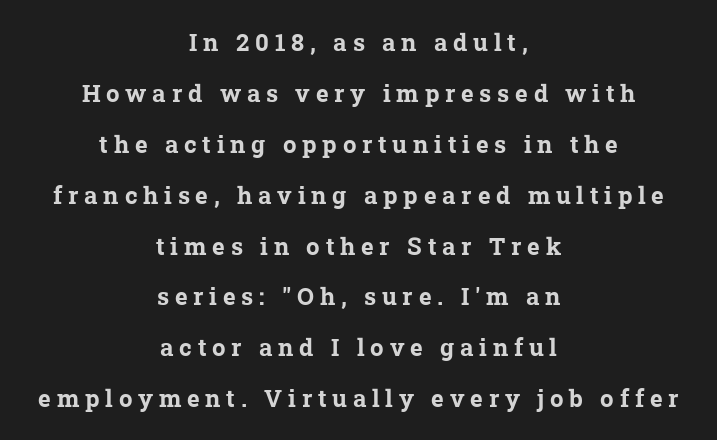
The image shows 24 px bold type; set centered, loose line spacing (2.12x), unusually wide letter spacing (+0.24 em), not underlined.
